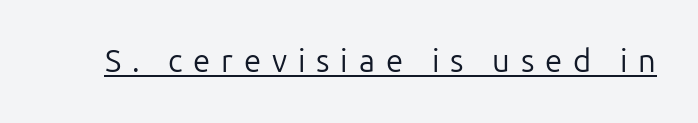
{"serif": "no", "italic": "no", "bold": "no", "weight": "regular", "width": "normal", "stroke_contrast": "low", "x_height": "medium", "monospaced": "no", "underline": "yes", "letter_spacing": "wide", "letter_spacing_em": 0.35, "glyph_px": 31}
